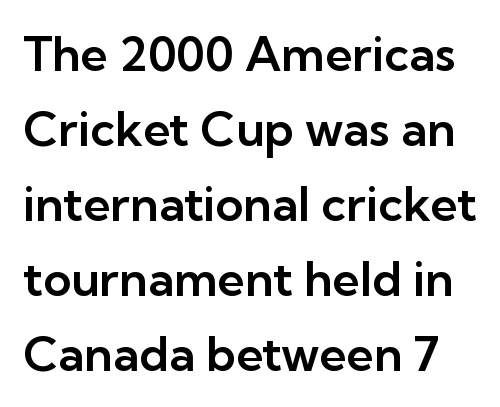
The image shows 48 px sans-serif type, upright; set normal line spacing (1.56x), normal letter spacing, not underlined; low stroke contrast and a medium x-height.
